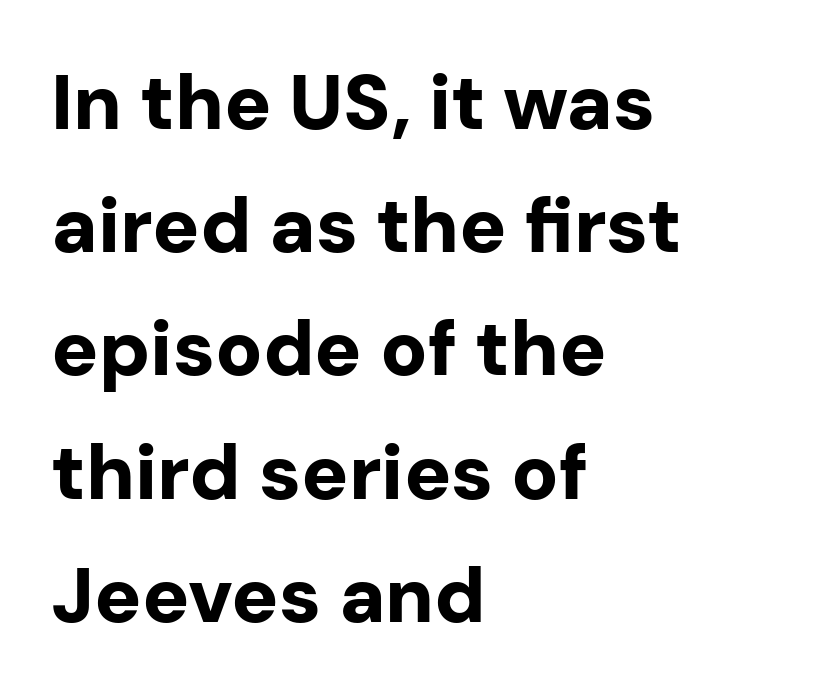
Notice how descenders clear the ascenders below comfortably — that's standard leading. The rendering uses natural spacing where letterforms have individual widths. Weight check: bold — yes, fully. The lettering stays uniformly vertical, giving the passage a roman look. Left-aligned paragraph, ragged on the right.
